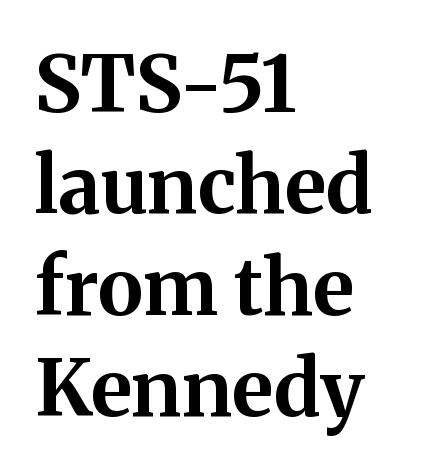
Nope, not italic — everything's standing straight. Serifs: yes, visible at the terminals of the letterforms. Inter-character spacing is left at the font's built-in metrics. Regular leading.
